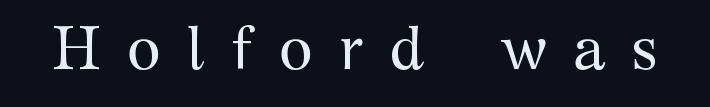
The image shows 61 px regular-weight serif type, upright; set unusually wide letter spacing (+0.43 em), not underlined; medium stroke contrast and a medium x-height.
